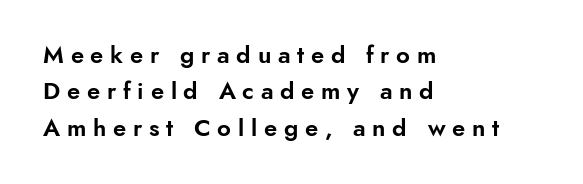
The image shows 24 px text type, upright; set left-aligned, normal line spacing (1.52x), unusually wide letter spacing (+0.28 em), not underlined.
